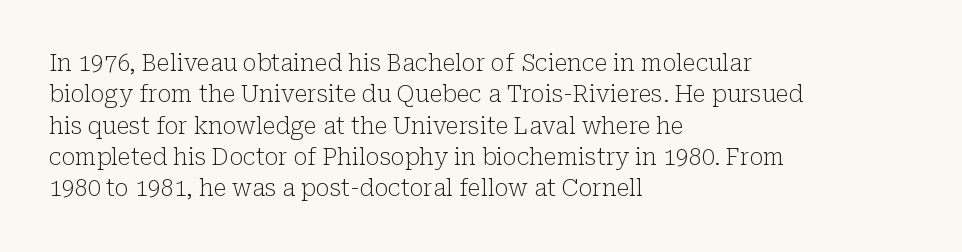
{"italic": "no", "bold": "no", "underline": "no", "align": "left", "line_spacing": "normal", "line_spacing_ratio": 1.36, "letter_spacing": "normal", "letter_spacing_em": 0.0, "glyph_px": 23}
